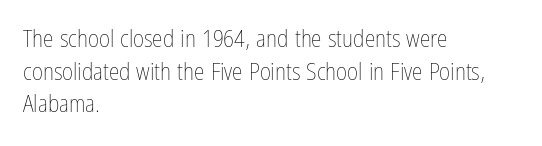
{"italic": "no", "bold": "no", "underline": "no", "align": "left", "line_spacing": "normal", "line_spacing_ratio": 1.36, "letter_spacing": "normal", "letter_spacing_em": 0.0, "glyph_px": 24}
